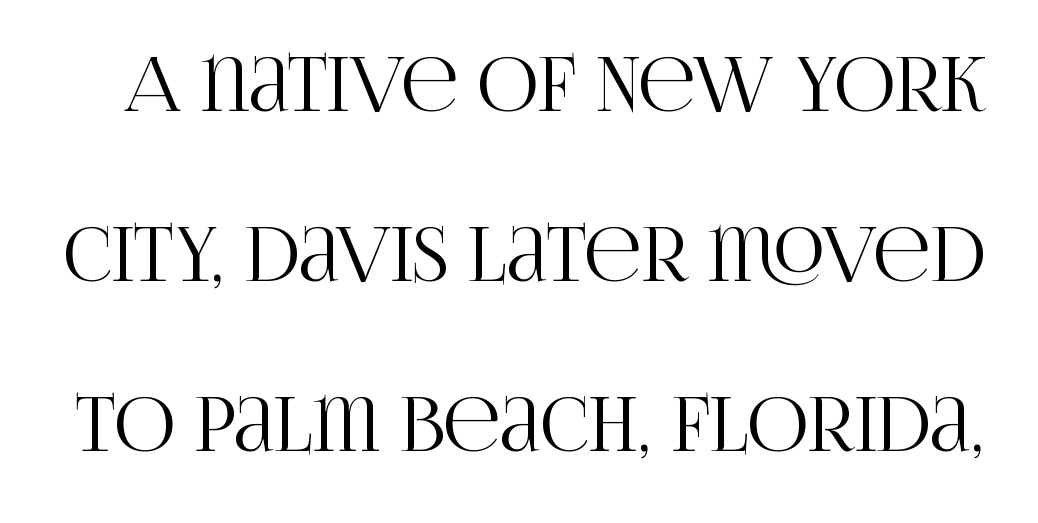
Characters remain perfectly vertical along every line. The horizontal fit of the characters is conventional and even. The face used here is proportionally spaced, like ordinary book or web type. This sample uses a serif face. Has an underline been added? It has not. Rows of type keep a wide berth in the vertical direction.
